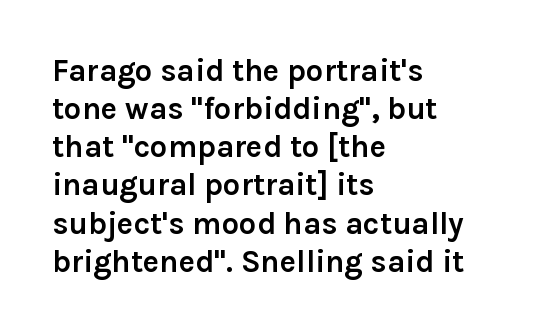
{"serif": "no", "italic": "no", "bold": "yes", "weight": "semibold", "width": "normal", "stroke_contrast": "low", "x_height": "medium", "monospaced": "no", "underline": "no", "align": "left", "line_spacing_ratio": 1.23, "letter_spacing": "normal", "letter_spacing_em": 0.0, "glyph_px": 31}
